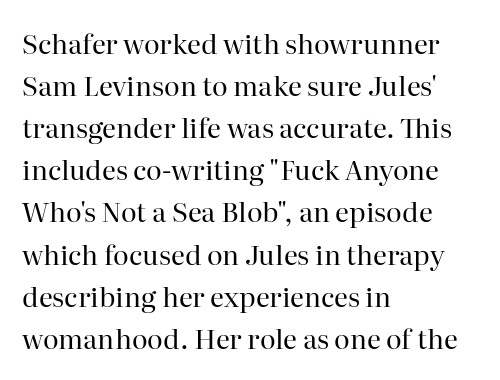
{"italic": "no", "bold": "no", "underline": "no", "align": "left", "line_spacing": "normal", "line_spacing_ratio": 1.56, "letter_spacing": "normal", "letter_spacing_em": 0.0, "glyph_px": 27}
